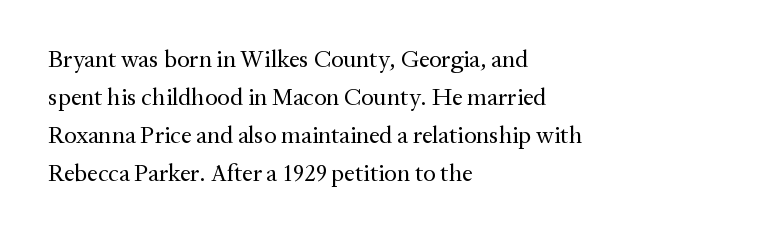
The image shows 24 px text type, upright; set left-aligned, normal line spacing (1.59x), normal letter spacing, not underlined.
